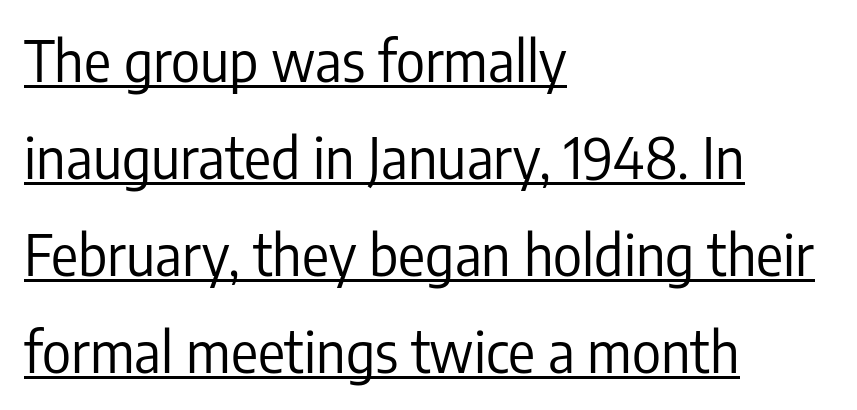
Q: Is the text bold? A: No.
Q: Is the text italic (slanted)? A: No, it is upright.
Q: Is the typeface a serif or a sans-serif typeface? A: Sans-serif.
Q: Is the text underlined? A: Yes.
Q: How is the paragraph aligned? A: Left-aligned.
Q: Is the spacing between letters normal or unusually wide? A: Normal.
Q: Width (condensed, normal, or wide)? A: Condensed.
Q: Stroke contrast? A: Low.
Q: x-height? A: Medium.
Q: Monospaced? A: No.
